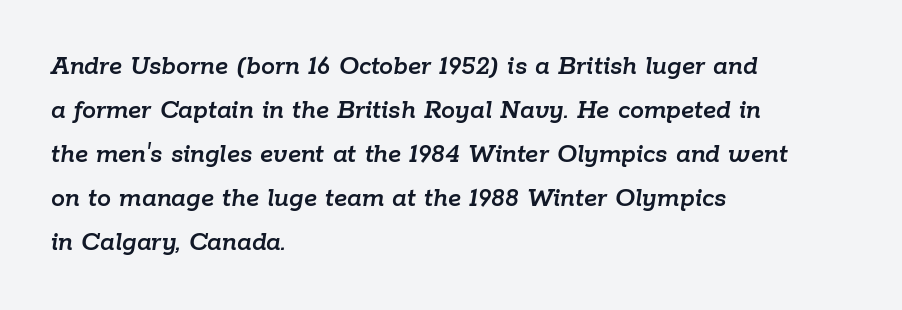
Reading down the block, your eye returns to a fixed left position each line. These lines are rendered in a variable-pitch font. Does the leading feel generous? No, just average. Decoration check: the copy has no underline. The passage shown has conventional tracking throughout. Characters are canted at an angle relative to the baseline's perpendicular.
